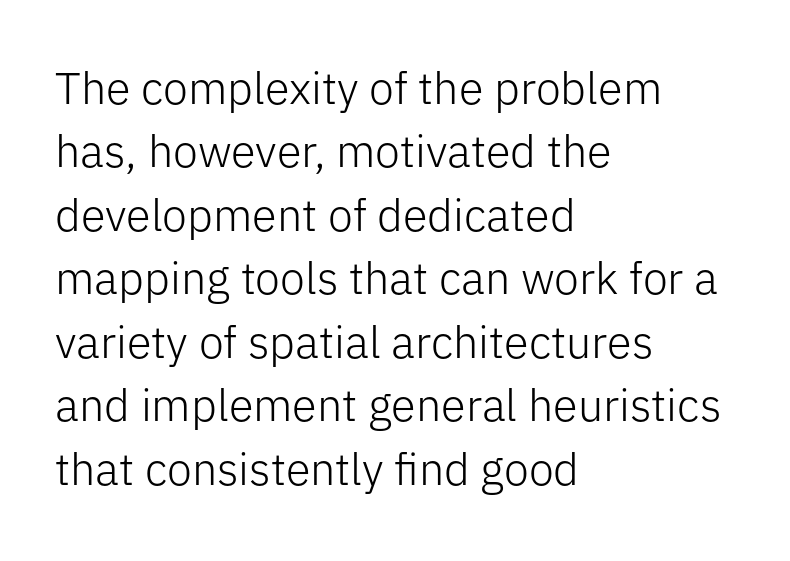
The leading is moderate, giving the passage an even texture. A typesetter would call this zero additional tracking. The passage is arranged the way most books set body copy — flush left. Rendered with straight, roman letterforms.
